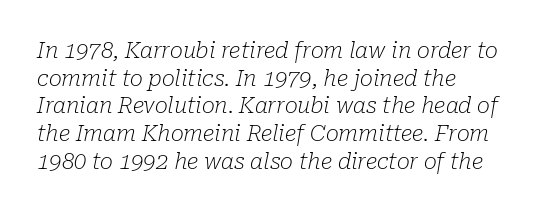
{"italic": "yes", "lean": "right", "slant_degrees": 10, "bold": "no", "underline": "no", "align": "left", "line_spacing": "normal", "line_spacing_ratio": 1.26, "letter_spacing": "normal", "letter_spacing_em": 0.0, "glyph_px": 22}
